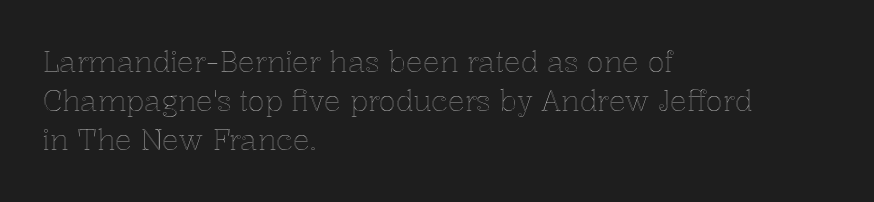
Q: Is the text italic (slanted)? A: No, it is upright.
Q: Is the text underlined? A: No.
Q: How is the paragraph aligned? A: Left-aligned.
Q: Is the spacing between letters normal or unusually wide? A: Normal.
Q: Is the spacing between lines tight, normal or loose? A: Normal.
Q: Width (condensed, normal, or wide)? A: Normal.
Q: x-height? A: Medium.
Q: Monospaced? A: No.
